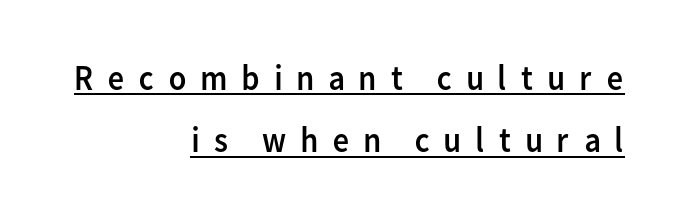
{"serif": "no", "italic": "no", "bold": "no", "weight": "regular", "width": "normal", "stroke_contrast": "low", "x_height": "medium", "monospaced": "no", "underline": "yes", "align": "right", "line_spacing_ratio": 1.73, "letter_spacing": "wide", "letter_spacing_em": 0.36, "glyph_px": 36}
